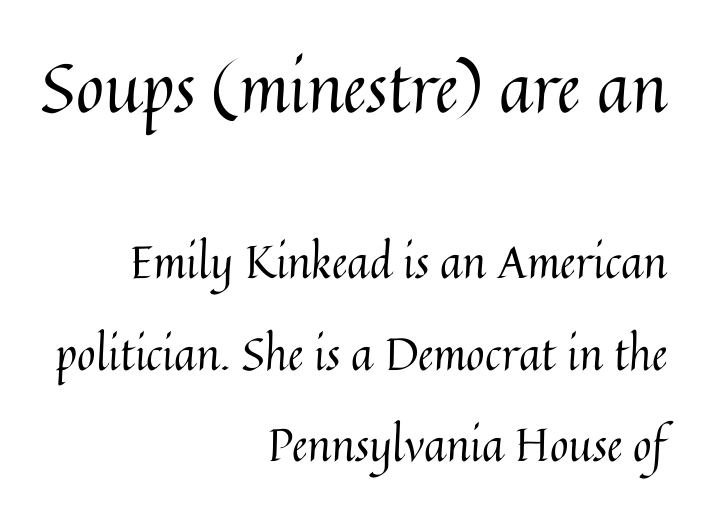
The image shows 68 px regular-weight type; set right-aligned, loose line spacing (2.03x), normal letter spacing, not underlined; the first (top) block is 1.51x larger; medium stroke contrast and a medium x-height.
